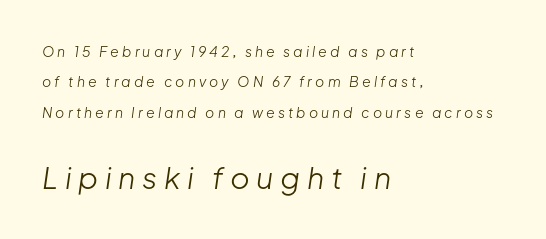
The image shows 30 px light type, italic (leaning right); set left-aligned, loose line spacing (2.17x), unusually wide letter spacing (+0.22 em), not underlined; the second (bottom) block is 2.14x larger; low stroke contrast and a medium x-height.
